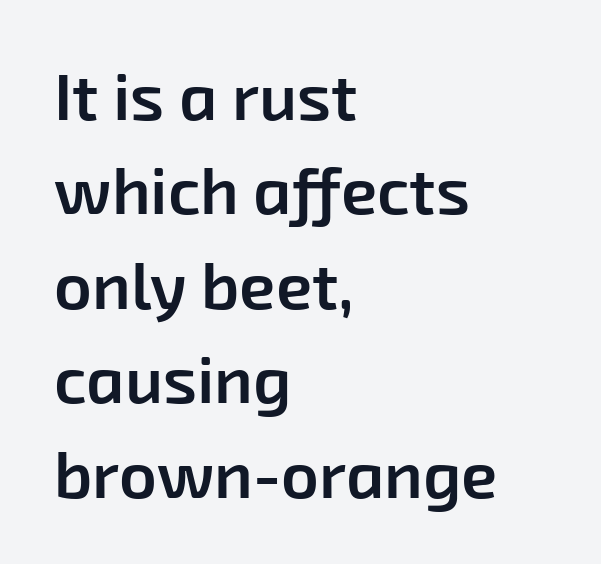
Check where the strokes stop: nothing finishes them off — pure sans. The face used here is a semibold: visibly heavier than regular, lighter than bold. The leading is moderate, giving the passage an even texture. The passage shown is typed in a proportional face where columns would drift.
